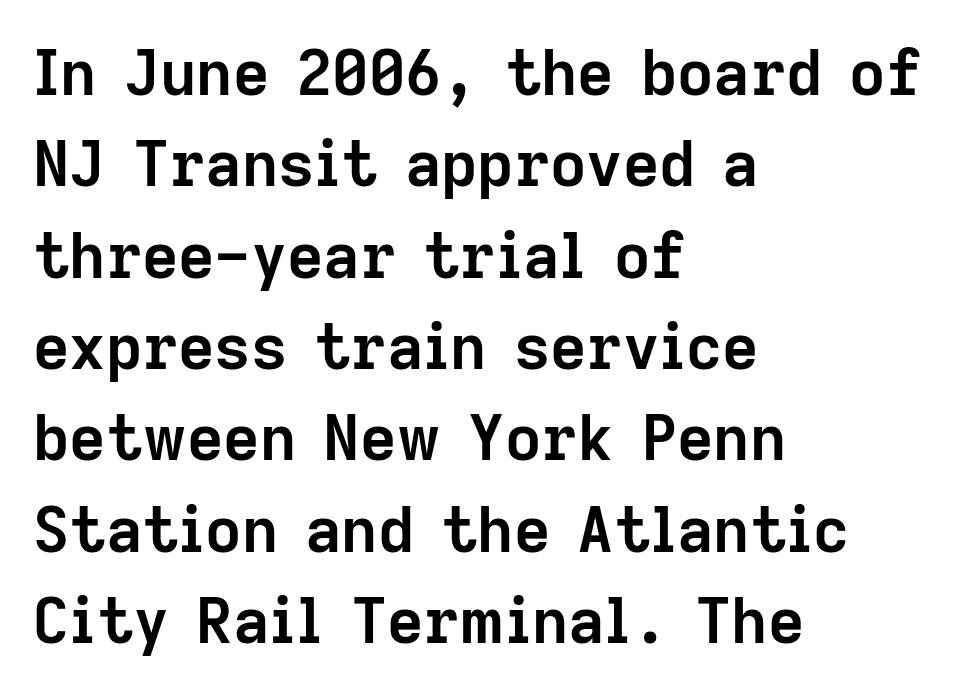
The image shows 63 px semibold sans-serif type, upright; set left-aligned, normal line spacing (1.45x), normal letter spacing, not underlined; low stroke contrast and a medium x-height.
